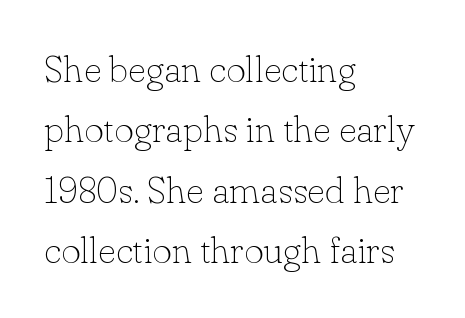
Quick note: not italic, upright. The rag falls on the right side of this text block. Caption: standard tracking, unaltered. This sample has the flowing, uneven cadence of proportional lettering.
